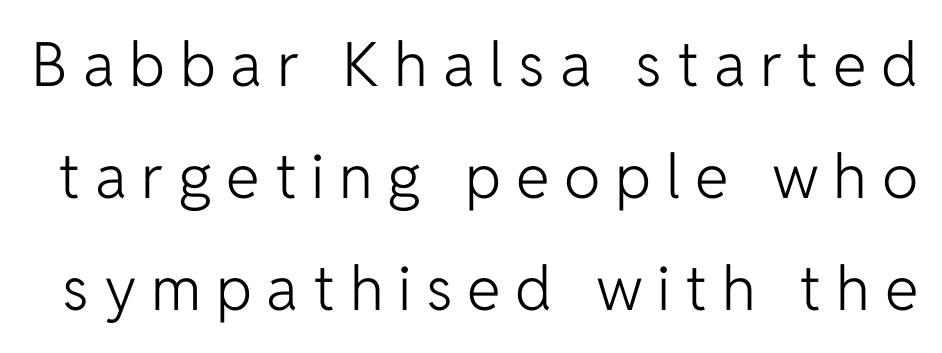
Q: Is the text bold? A: No.
Q: Is the text italic (slanted)? A: No, it is upright.
Q: Is the typeface a serif or a sans-serif typeface? A: Sans-serif.
Q: Is the text underlined? A: No.
Q: Is the spacing between letters normal or unusually wide? A: Unusually wide.
Q: Width (condensed, normal, or wide)? A: Normal.
Q: Stroke contrast? A: Low.
Q: x-height? A: Medium.
Q: Monospaced? A: No.
